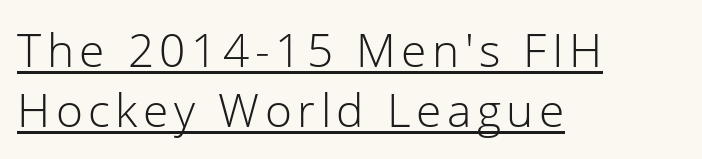
{"serif": "no", "italic": "no", "bold": "no", "weight": "light", "width": "normal", "stroke_contrast": "low", "x_height": "medium", "monospaced": "no", "underline": "yes", "align": "left", "line_spacing": "normal", "line_spacing_ratio": 1.31, "glyph_px": 46}
